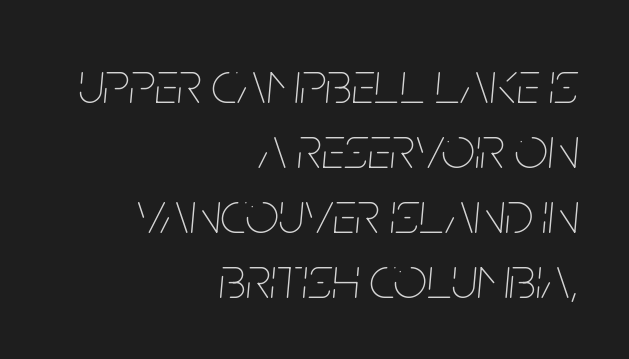
Short and long lines alike share a common ending point at right. Anything drawn beneath the words? Only blank space. The passage shown stacks its lines with hardly any gap. Tracking here is standard; glyphs follow each other at the usual distance. The rendering uses natural spacing where letterforms have individual widths. Stems and bowls with no extra thickness — not bold.
